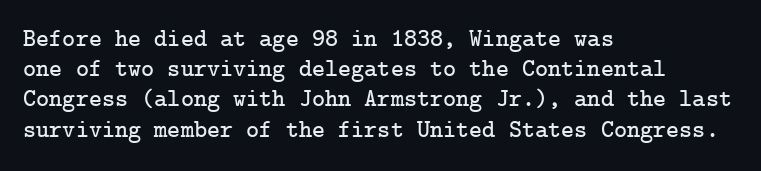
Q: Is the text italic (slanted)? A: No, it is upright.
Q: Is the text underlined? A: No.
Q: How is the paragraph aligned? A: Left-aligned.
Q: Is the spacing between letters normal or unusually wide? A: Normal.
